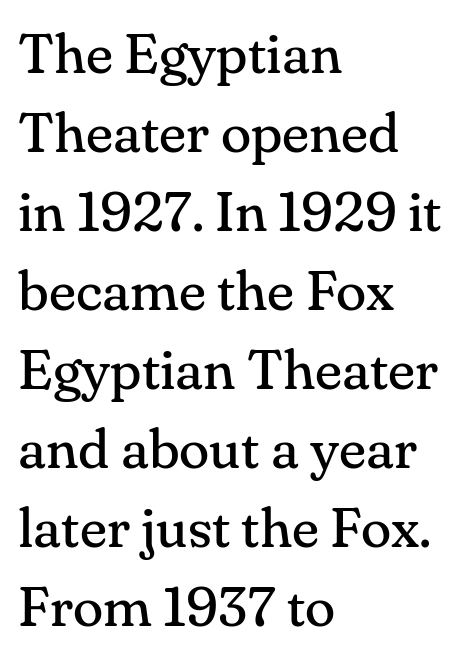
Q: Is the text bold? A: No.
Q: Is the text italic (slanted)? A: No, it is upright.
Q: Is the typeface a serif or a sans-serif typeface? A: Serif.
Q: Is the text underlined? A: No.
Q: How is the paragraph aligned? A: Left-aligned.
Q: Is the spacing between letters normal or unusually wide? A: Normal.
Q: Is the spacing between lines tight, normal or loose? A: Normal.
Q: Width (condensed, normal, or wide)? A: Normal.
Q: Stroke contrast? A: Medium.
Q: x-height? A: Small.
Q: Monospaced? A: No.
